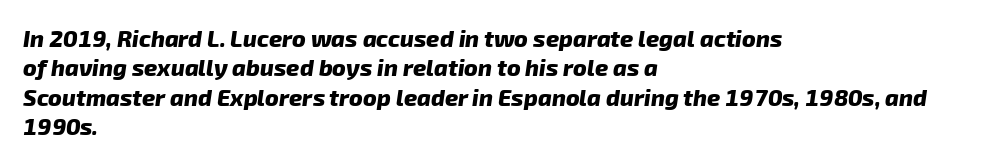
Q: Is the text bold? A: Yes.
Q: Is the text underlined? A: No.
Q: How is the paragraph aligned? A: Left-aligned.
Q: Is the spacing between letters normal or unusually wide? A: Normal.
Q: Is the spacing between lines tight, normal or loose? A: Normal.
